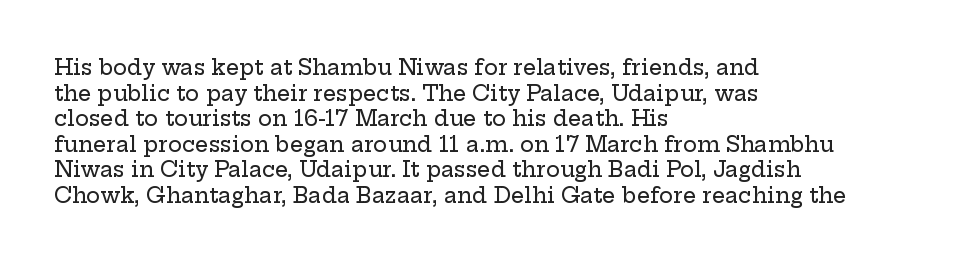
The image shows 21 px text type, upright; set left-aligned, line spacing 1.22x, normal letter spacing, not underlined.
